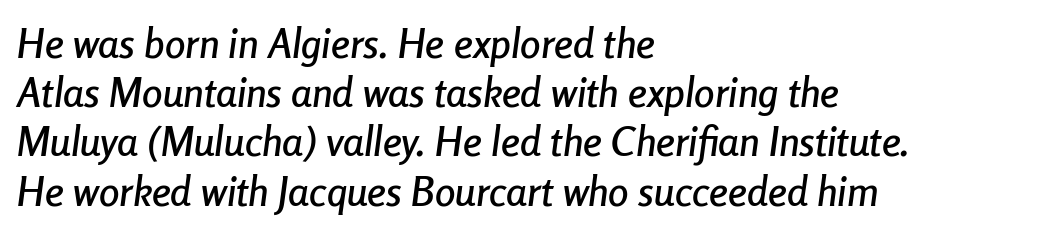
The image shows 41 px condensed type, italic (leaning right); set left-aligned, line spacing 1.2x, normal letter spacing, not underlined; low stroke contrast and a medium x-height.
